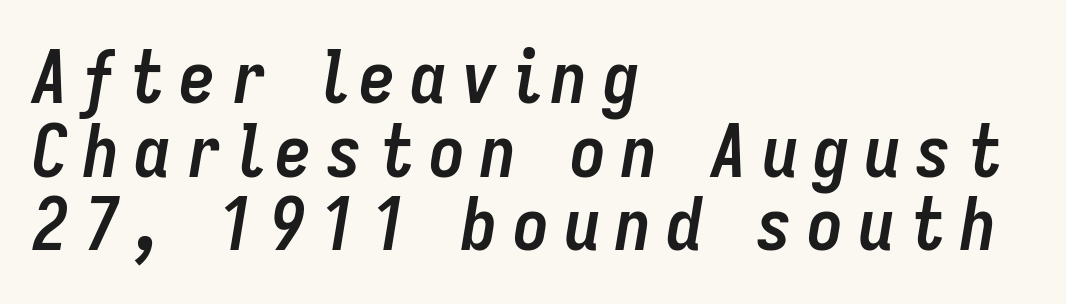
{"italic": "yes", "lean": "right", "slant_degrees": 9, "bold": "yes", "weight": "semibold", "width": "condensed", "stroke_contrast": "low", "x_height": "medium", "monospaced": "no", "underline": "no", "align": "left", "line_spacing": "tight", "line_spacing_ratio": 1.01, "letter_spacing": "wide", "letter_spacing_em": 0.2, "glyph_px": 73}
